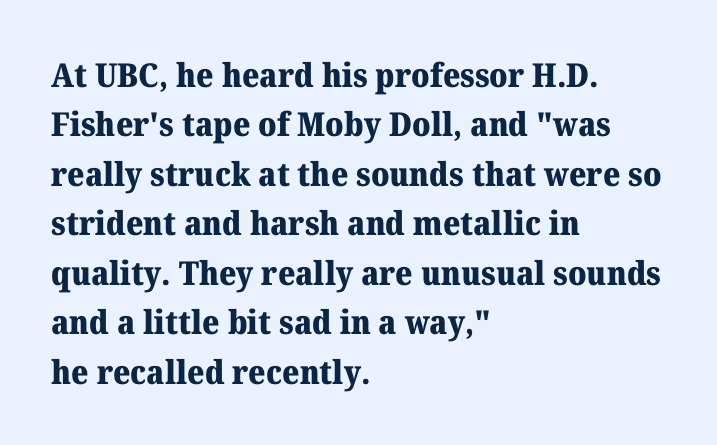
Unmarked baselines from the first word to the last. What kind of face is this? One with serifs. This block has exactly the height ordinary leading produces. Its strokes are broad and dark, the hallmark of bold type.
